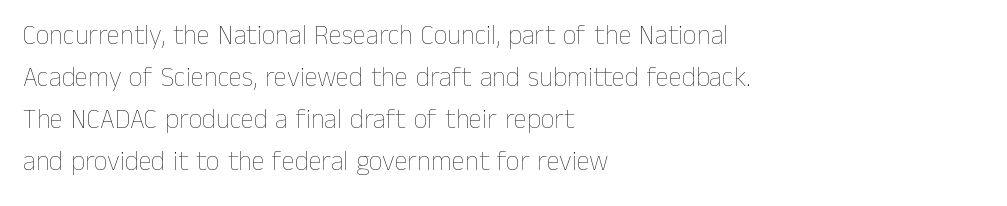
Anything drawn beneath the words? Only blank space. Each word holds together tightly as a unit, with standard inter-letter gaps. Each stroke keeps to a modest, everyday thickness or less. Normally led — the rows are evenly, conventionally spaced. In CSS terms this would be text-align: left. Does the lettering tilt? It doesn't — this is upright.
